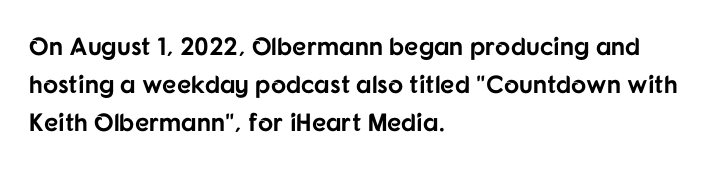
The image shows 25 px bold type, upright; set left-aligned, normal line spacing (1.52x), normal letter spacing, not underlined.
